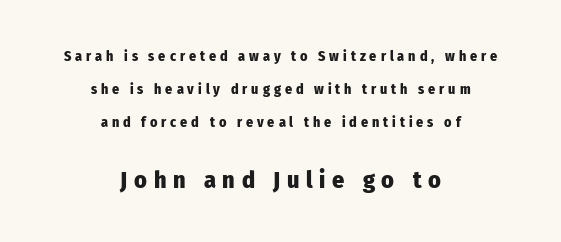
The image shows 24 px bold type, upright; set centered, loose line spacing (2.35x), unusually wide letter spacing (+0.28 em), not underlined; the second (bottom) block is 1.71x larger.
